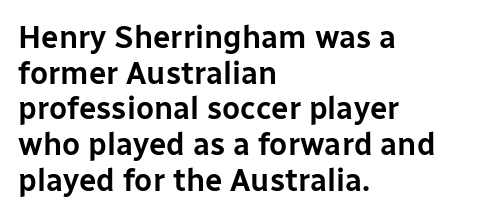
The image shows 31 px sans-serif type, upright; set left-aligned, tight line spacing (1.15x), normal letter spacing, not underlined; low stroke contrast and a medium x-height.
